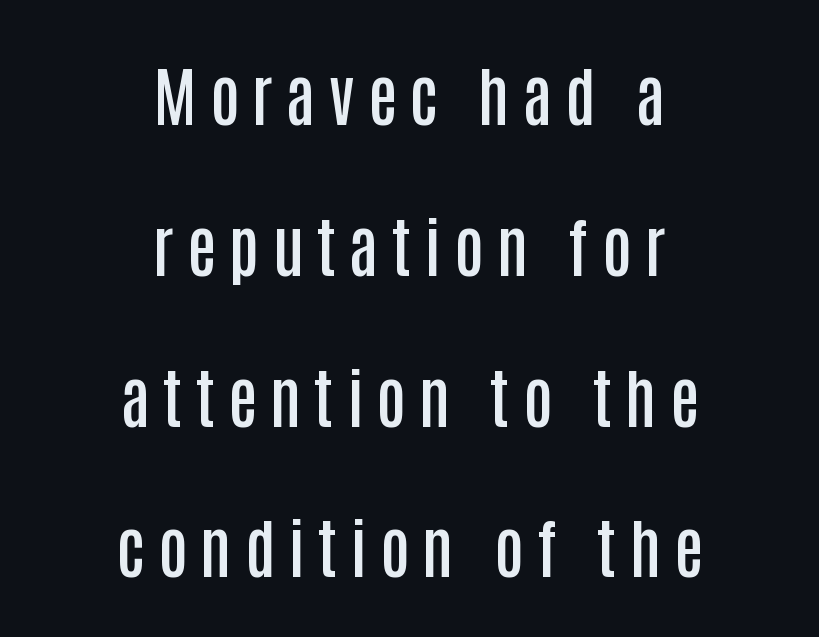
Q: Is the text bold? A: Semi-bold.
Q: Is the text italic (slanted)? A: No, it is upright.
Q: Is the typeface a serif or a sans-serif typeface? A: Sans-serif.
Q: Is the text underlined? A: No.
Q: How is the paragraph aligned? A: Centered.
Q: Is the spacing between letters normal or unusually wide? A: Unusually wide.
Q: Is the spacing between lines tight, normal or loose? A: Loose.
Q: Width (condensed, normal, or wide)? A: Condensed.
Q: Stroke contrast? A: Low.
Q: x-height? A: Large.
Q: Monospaced? A: No.
